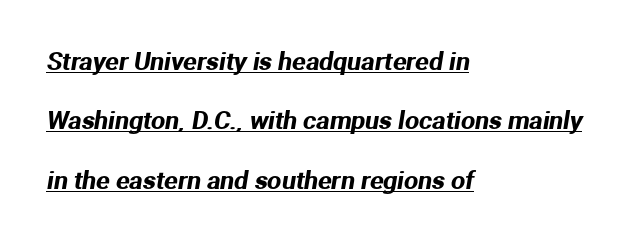
Q: Is the text underlined? A: Yes.
Q: How is the paragraph aligned? A: Left-aligned.
Q: Is the spacing between letters normal or unusually wide? A: Normal.
Q: Is the spacing between lines tight, normal or loose? A: Loose.
